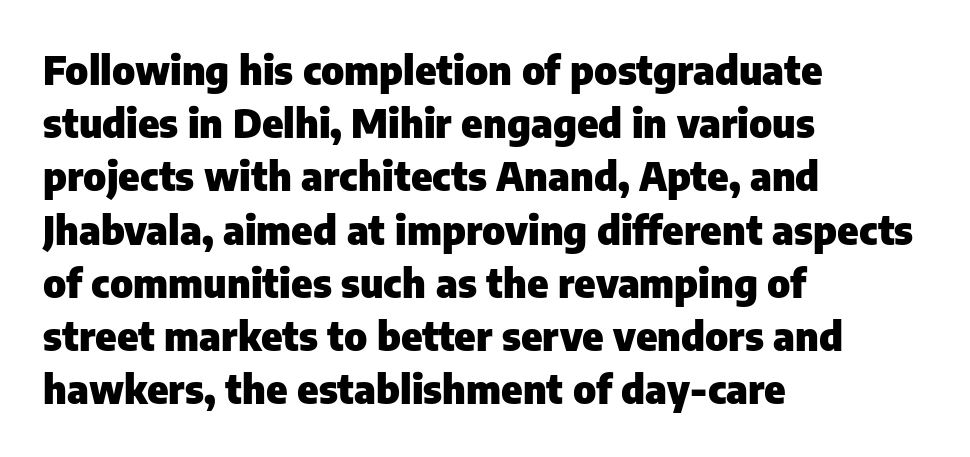
The image shows 40 px heavy sans-serif type, upright; set left-aligned, normal line spacing (1.33x), normal letter spacing, not underlined; low stroke contrast and a medium x-height.
